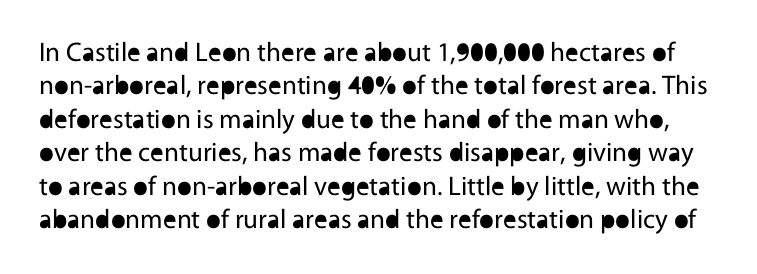
Upright lettering throughout. Default kerning and tracking; the words read as compact shapes. Descenders are the only things crossing below the line. No chunkiness to these letters — they're not bold.
